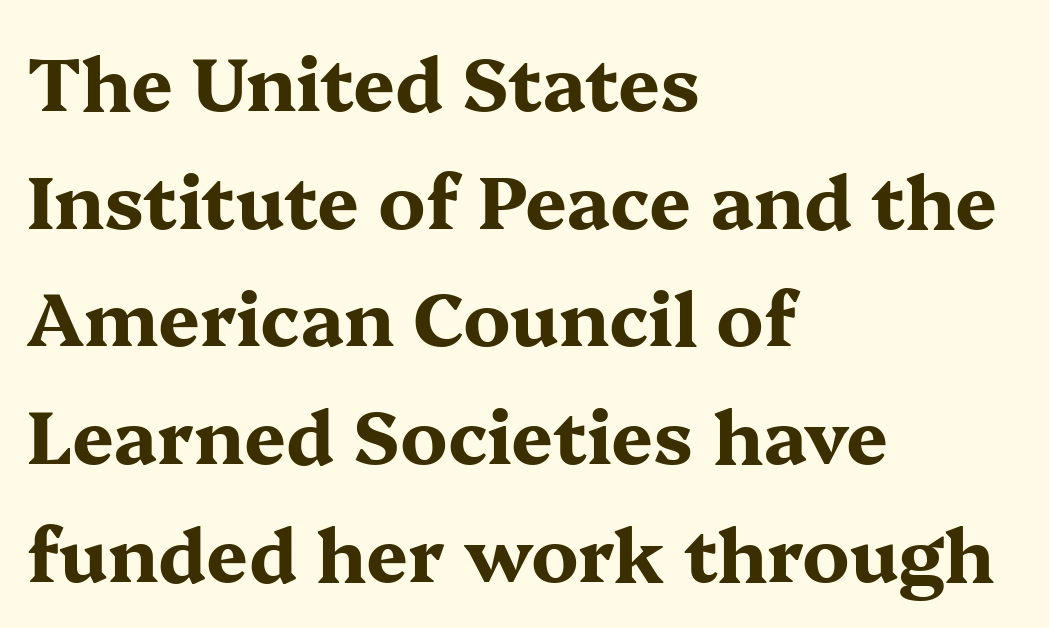
The image shows 74 px bold, wide serif type, upright; set left-aligned, normal line spacing (1.59x), normal letter spacing, not underlined; medium stroke contrast and a medium x-height.
